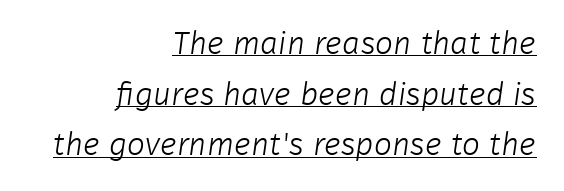
{"serif": "no", "bold": "no", "weight": "light", "width": "normal", "stroke_contrast": "low", "x_height": "medium", "monospaced": "no", "underline": "yes", "align": "right", "line_spacing": "normal", "line_spacing_ratio": 1.58, "letter_spacing": "normal", "letter_spacing_em": 0.0, "glyph_px": 32}
